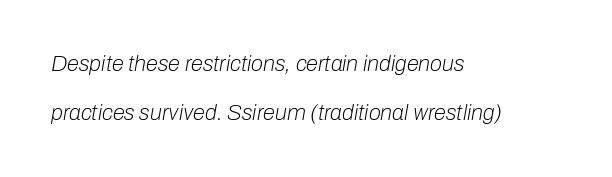
The image shows 22 px text type, italic (leaning right); set left-aligned, loose line spacing (2.23x), normal letter spacing, not underlined.
